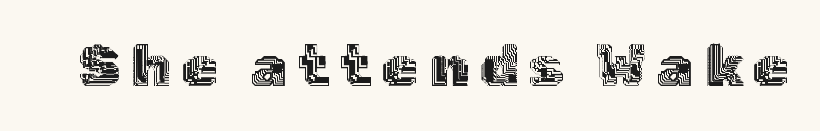
Q: Is the text italic (slanted)? A: No, it is upright.
Q: Is the text underlined? A: No.
Q: Width (condensed, normal, or wide)? A: Normal.
Q: x-height? A: Medium.
Q: Monospaced? A: No.
